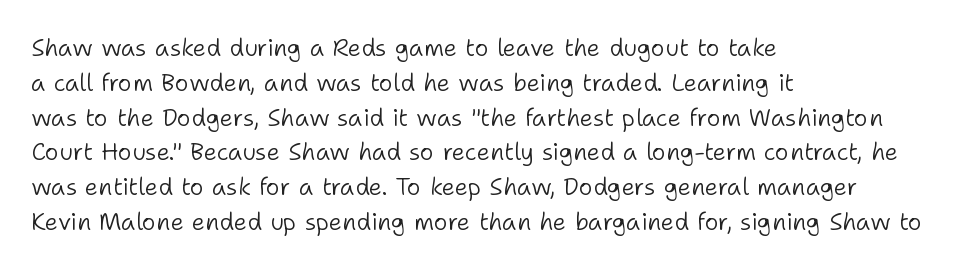
Summary of weight: not heavy and not bold. The passage shown stacks its lines at a standard gap. Upright lettering throughout. Tracking value appears to be zero — textbook default spacing.
